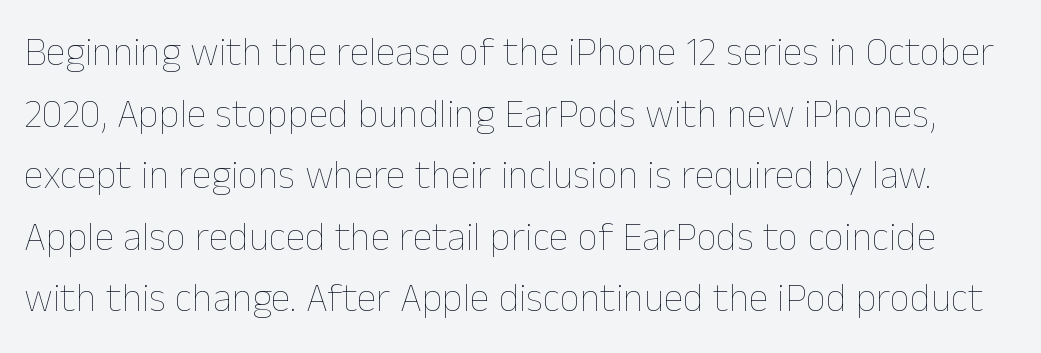
Q: Is the text bold? A: No.
Q: Is the text italic (slanted)? A: No, it is upright.
Q: Is the text underlined? A: No.
Q: Is the spacing between letters normal or unusually wide? A: Normal.
Q: Is the spacing between lines tight, normal or loose? A: Normal.
Q: Width (condensed, normal, or wide)? A: Normal.
Q: Stroke contrast? A: Low.
Q: x-height? A: Medium.
Q: Monospaced? A: No.
